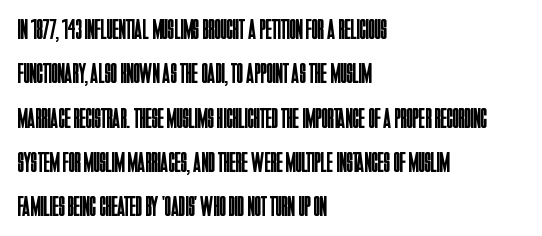
Weight: regular or lighter. Students, observe: this is what conventionally led text looks like. The glyphs in this specimen are sans serif. Each letter keeps its own natural width here, so spacing adapts to shape. Tracking value appears to be zero — textbook default spacing. Upright lettering throughout.
